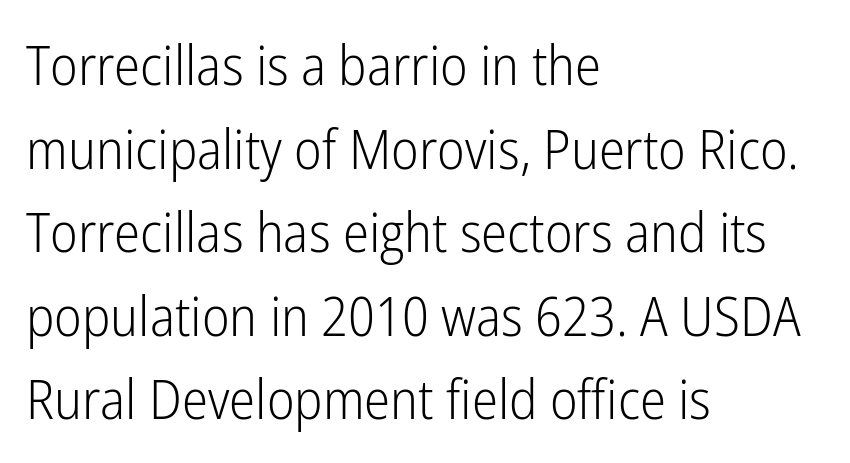
Q: Is the text bold? A: No.
Q: Is the text italic (slanted)? A: No, it is upright.
Q: Is the typeface a serif or a sans-serif typeface? A: Sans-serif.
Q: Is the text underlined? A: No.
Q: How is the paragraph aligned? A: Left-aligned.
Q: Is the spacing between letters normal or unusually wide? A: Normal.
Q: Is the spacing between lines tight, normal or loose? A: Normal.
Q: Width (condensed, normal, or wide)? A: Condensed.
Q: Stroke contrast? A: Low.
Q: x-height? A: Medium.
Q: Monospaced? A: No.
